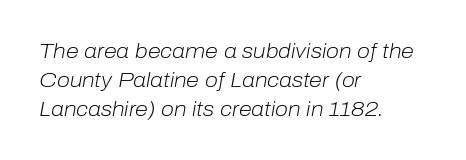
{"italic": "yes", "lean": "right", "slant_degrees": 10, "bold": "no", "underline": "no", "align": "left", "line_spacing": "normal", "line_spacing_ratio": 1.37, "letter_spacing": "normal", "letter_spacing_em": 0.0, "glyph_px": 21}
